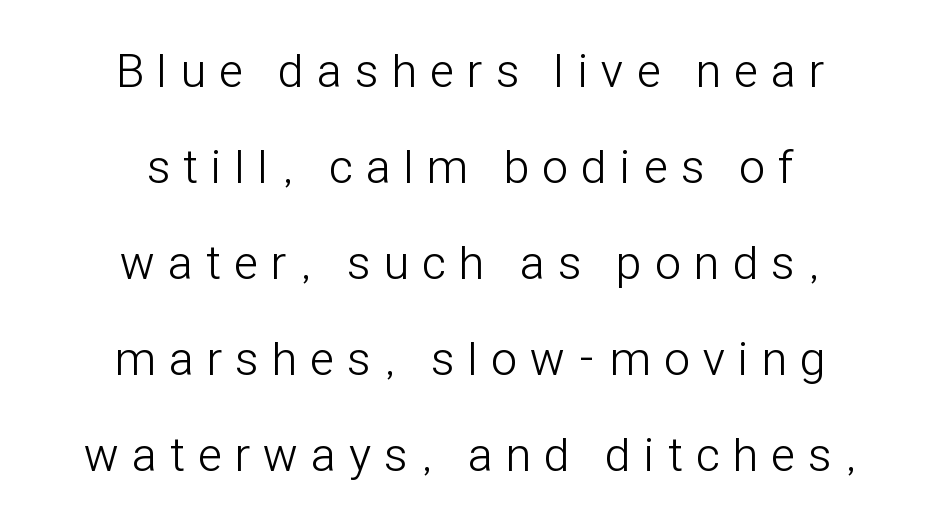
Q: Is the text bold? A: No.
Q: Is the text italic (slanted)? A: No, it is upright.
Q: Is the typeface a serif or a sans-serif typeface? A: Sans-serif.
Q: Is the text underlined? A: No.
Q: How is the paragraph aligned? A: Centered.
Q: Is the spacing between letters normal or unusually wide? A: Unusually wide.
Q: Is the spacing between lines tight, normal or loose? A: Loose.
Q: Width (condensed, normal, or wide)? A: Condensed.
Q: Stroke contrast? A: Low.
Q: x-height? A: Medium.
Q: Monospaced? A: No.
